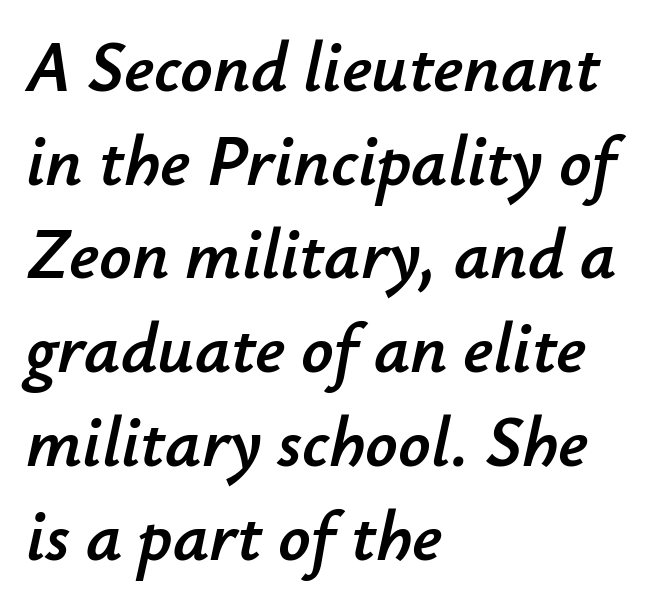
Q: Is the text italic (slanted)? A: Yes, it leans right by about 12 degrees.
Q: Is the text underlined? A: No.
Q: How is the paragraph aligned? A: Left-aligned.
Q: Is the spacing between letters normal or unusually wide? A: Normal.
Q: Is the spacing between lines tight, normal or loose? A: Normal.
Q: Width (condensed, normal, or wide)? A: Normal.
Q: Stroke contrast? A: Low.
Q: x-height? A: Small.
Q: Monospaced? A: No.
